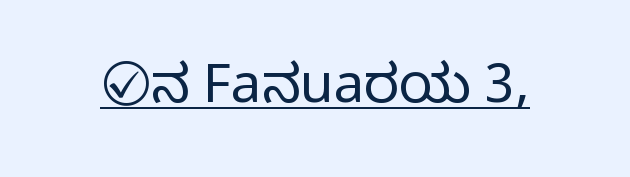
The image shows 54 px regular-weight, condensed sans-serif type, upright; set normal letter spacing, underlined; low stroke contrast and a large x-height.
